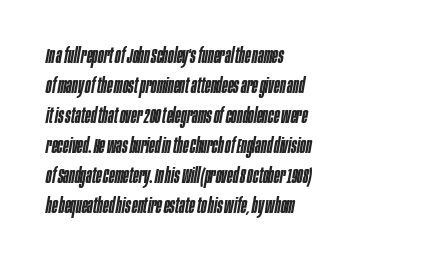
{"italic": "yes", "lean": "right", "slant_degrees": 10, "bold": "semi", "underline": "no", "align": "left", "line_spacing": "normal", "line_spacing_ratio": 1.43, "letter_spacing": "normal", "letter_spacing_em": 0.0, "glyph_px": 21}
